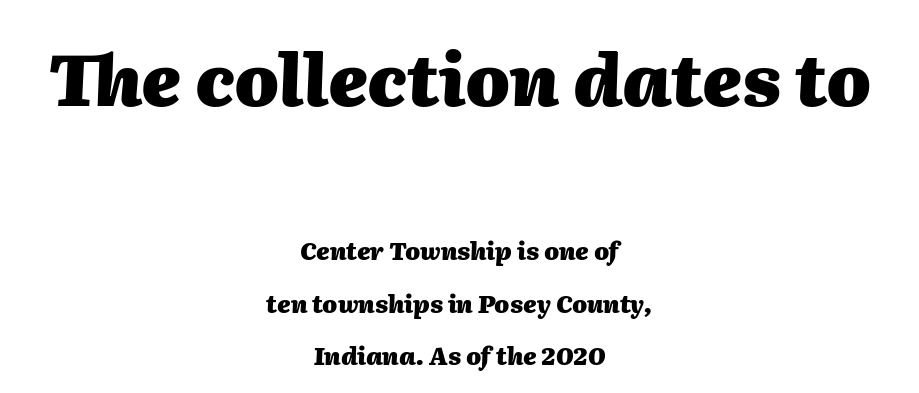
Q: Is the text bold? A: Yes.
Q: Is the text italic (slanted)? A: Yes, it leans right by about 2 degrees.
Q: Is the text underlined? A: No.
Q: How is the paragraph aligned? A: Centered.
Q: Is the spacing between letters normal or unusually wide? A: Normal.
Q: Is the spacing between lines tight, normal or loose? A: Loose.
Q: Which block of text is set in a larger size, the first (top) or the second (bottom)? A: The first (top) one.
Q: Width (condensed, normal, or wide)? A: Normal.
Q: Stroke contrast? A: Medium.
Q: x-height? A: Medium.
Q: Monospaced? A: No.
